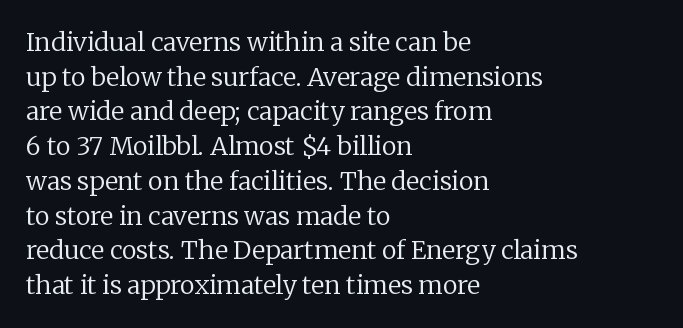
Q: Is the text bold? A: No.
Q: Is the text italic (slanted)? A: No, it is upright.
Q: Is the text underlined? A: No.
Q: How is the paragraph aligned? A: Left-aligned.
Q: Is the spacing between letters normal or unusually wide? A: Normal.
Q: Is the spacing between lines tight, normal or loose? A: Normal.
